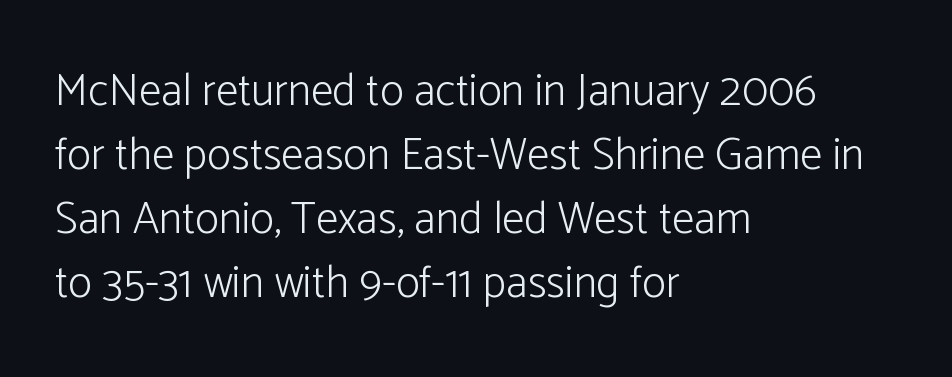
Nope, not italic — everything's standing straight. The designer left line spacing at the default. Glance below the letters and you will spot only blank space. Does extra space separate the letters? No, they use regular spacing.
